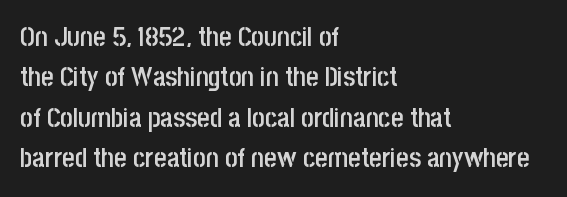
The image shows 27 px text type, upright; set left-aligned, normal line spacing (1.5x), normal letter spacing, not underlined.
